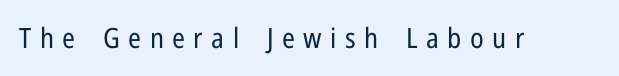
The image shows 28 px regular-weight, condensed sans-serif type, upright; set unusually wide letter spacing (+0.3 em), not underlined; low stroke contrast and a medium x-height.
